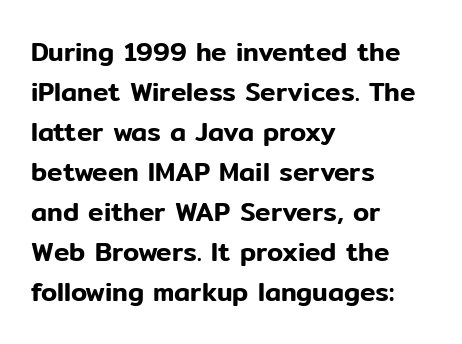
{"italic": "no", "underline": "no", "align": "left", "line_spacing": "normal", "line_spacing_ratio": 1.54, "letter_spacing": "normal", "letter_spacing_em": 0.0, "glyph_px": 26}
